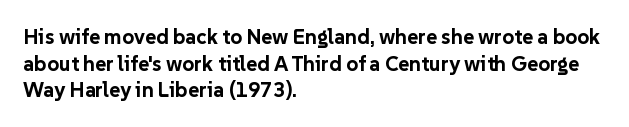
Q: Is the text bold? A: Yes.
Q: Is the text italic (slanted)? A: No, it is upright.
Q: Is the text underlined? A: No.
Q: How is the paragraph aligned? A: Left-aligned.
Q: Is the spacing between letters normal or unusually wide? A: Normal.
Q: Is the spacing between lines tight, normal or loose? A: Normal.
